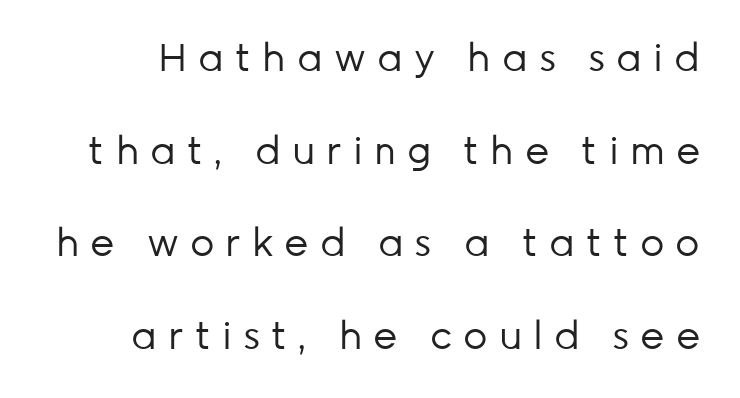
{"serif": "no", "italic": "no", "bold": "no", "weight": "regular", "width": "normal", "stroke_contrast": "low", "x_height": "medium", "monospaced": "no", "underline": "no", "line_spacing": "loose", "line_spacing_ratio": 2.44, "letter_spacing": "wide", "letter_spacing_em": 0.29, "glyph_px": 38}
